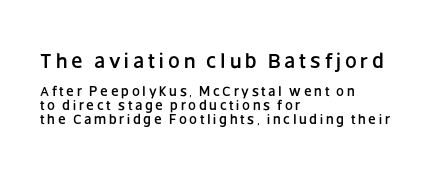
Successive baselines arrive quickly, one right under another. In terms of posture, this sample is upright. One-word summary of the alignment: left. Honestly, there is no underline to notice here at all. Typesetter's note — upper block bumped up in size, lower block left smaller.
